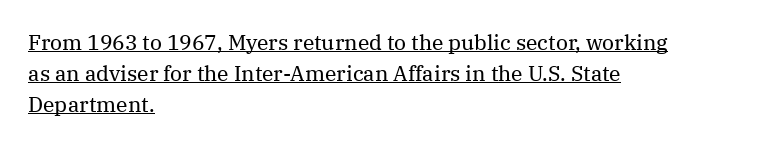
Decoration check: the copy is underlined. Counters stay open thanks to moderate or lighter strokes. The type sits square on the baseline with zero lean. Vertical spacing — default. Does the copy run flush right? No — it runs flush left. Tracking value appears to be zero — textbook default spacing.
